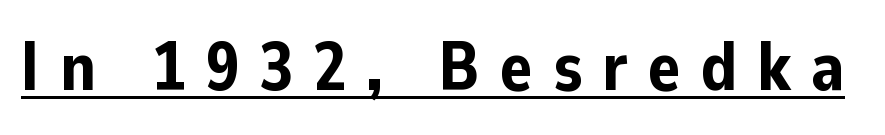
{"serif": "no", "italic": "no", "bold": "yes", "weight": "bold", "width": "normal", "stroke_contrast": "low", "x_height": "medium", "monospaced": "no", "underline": "yes", "letter_spacing": "wide", "letter_spacing_em": 0.29, "glyph_px": 68}
